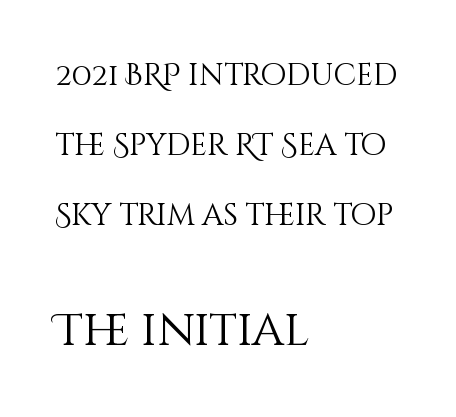
The image shows 45 px light type, upright; set left-aligned, loose line spacing (2.33x), normal letter spacing, not underlined; the second (bottom) block is 1.5x larger; medium stroke contrast and a large x-height.
